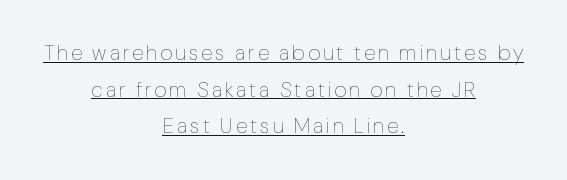
{"italic": "no", "bold": "no", "underline": "yes", "align": "center", "line_spacing_ratio": 1.74, "glyph_px": 21}
